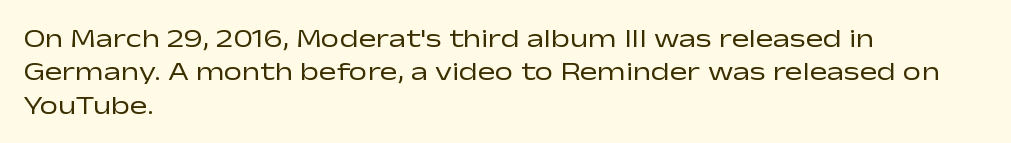
{"italic": "no", "bold": "no", "underline": "no", "align": "left", "line_spacing": "normal", "line_spacing_ratio": 1.28, "letter_spacing": "normal", "letter_spacing_em": 0.0, "glyph_px": 26}
